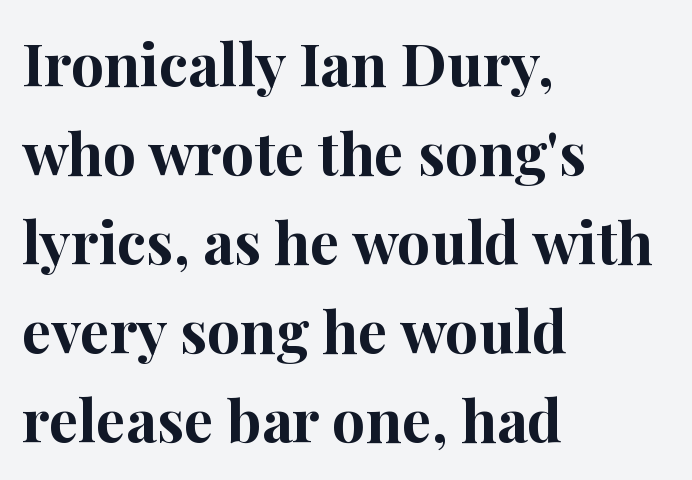
Q: Is the text bold? A: Yes.
Q: Is the text italic (slanted)? A: No, it is upright.
Q: Is the typeface a serif or a sans-serif typeface? A: Serif.
Q: Is the text underlined? A: No.
Q: How is the paragraph aligned? A: Left-aligned.
Q: Is the spacing between letters normal or unusually wide? A: Normal.
Q: Is the spacing between lines tight, normal or loose? A: Normal.
Q: Width (condensed, normal, or wide)? A: Normal.
Q: Stroke contrast? A: High.
Q: x-height? A: Medium.
Q: Monospaced? A: No.
